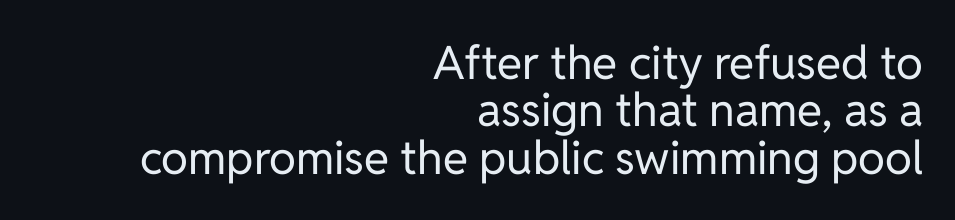
Q: Is the text bold? A: No.
Q: Is the text italic (slanted)? A: No, it is upright.
Q: Is the typeface a serif or a sans-serif typeface? A: Sans-serif.
Q: Is the text underlined? A: No.
Q: How is the paragraph aligned? A: Right-aligned.
Q: Is the spacing between letters normal or unusually wide? A: Normal.
Q: Is the spacing between lines tight, normal or loose? A: Tight.
Q: Width (condensed, normal, or wide)? A: Normal.
Q: Stroke contrast? A: Low.
Q: x-height? A: Medium.
Q: Monospaced? A: No.
